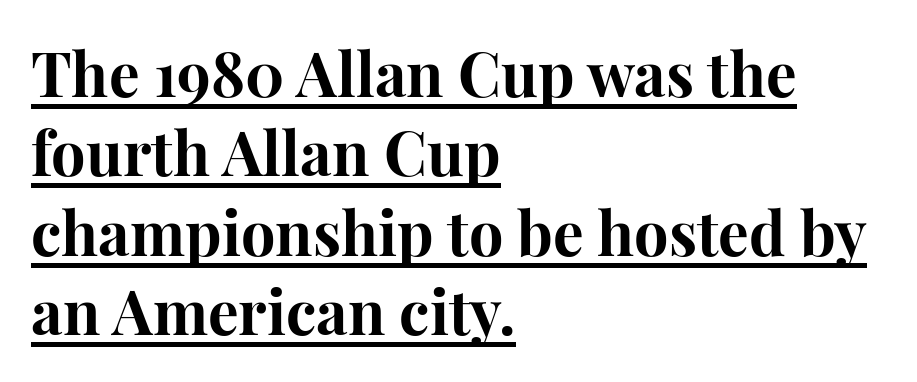
Q: Is the text bold? A: Yes.
Q: Is the text italic (slanted)? A: No, it is upright.
Q: Is the typeface a serif or a sans-serif typeface? A: Serif.
Q: Is the text underlined? A: Yes.
Q: How is the paragraph aligned? A: Left-aligned.
Q: Is the spacing between letters normal or unusually wide? A: Normal.
Q: Is the spacing between lines tight, normal or loose? A: Normal.
Q: Width (condensed, normal, or wide)? A: Normal.
Q: Stroke contrast? A: High.
Q: x-height? A: Medium.
Q: Monospaced? A: No.
